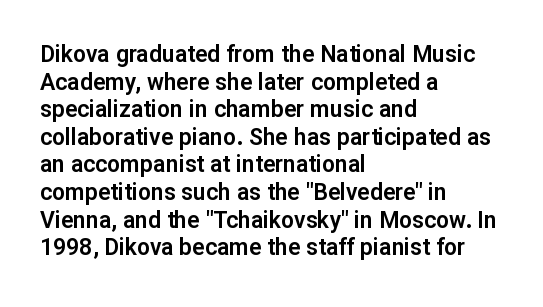
The image shows 23 px text type, upright; set left-aligned, line spacing 1.2x, normal letter spacing, not underlined.
